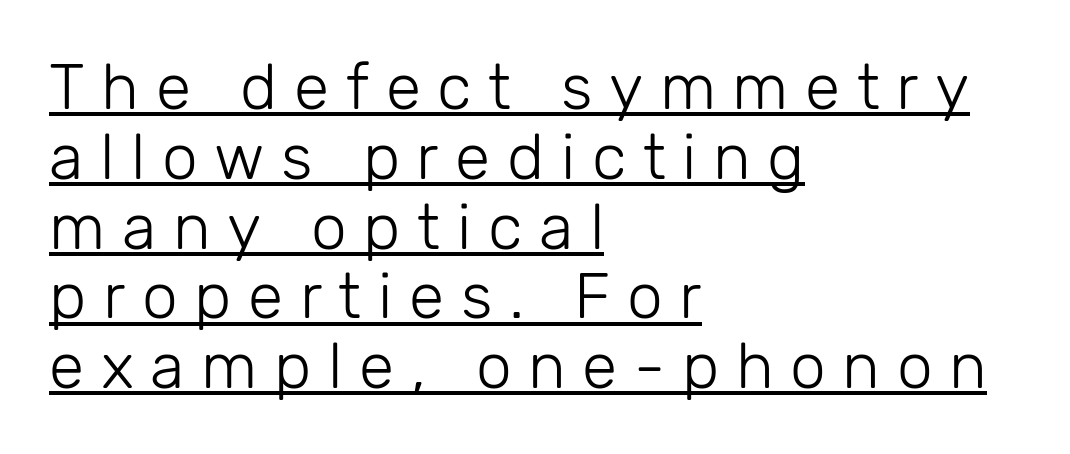
{"serif": "no", "italic": "no", "bold": "no", "weight": "light", "width": "normal", "stroke_contrast": "low", "x_height": "medium", "monospaced": "no", "underline": "yes", "align": "left", "line_spacing": "tight", "line_spacing_ratio": 1.09, "letter_spacing": "wide", "letter_spacing_em": 0.26, "glyph_px": 64}
